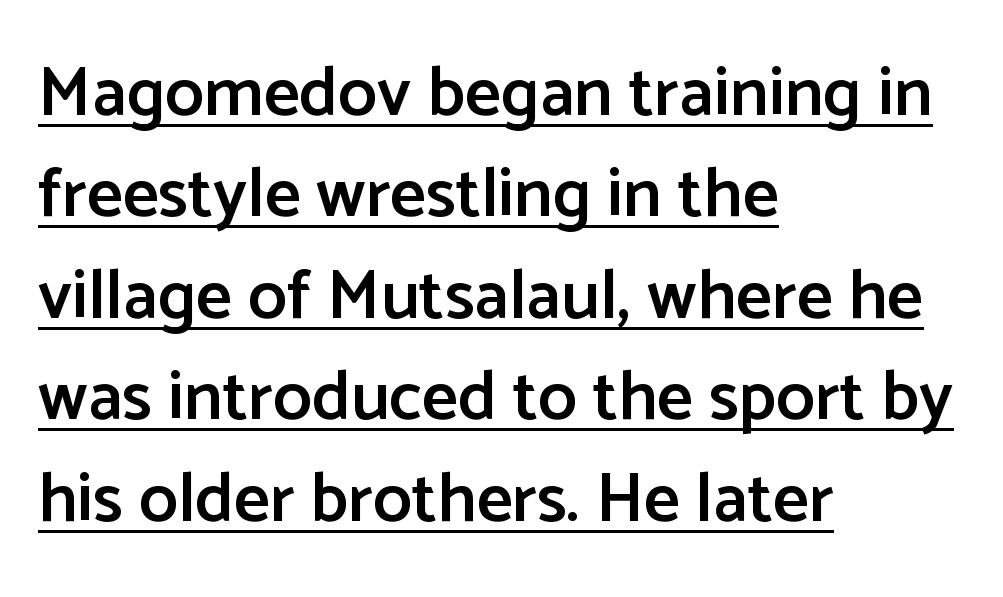
{"serif": "no", "italic": "no", "bold": "semi", "weight": "semibold", "width": "normal", "stroke_contrast": "low", "x_height": "medium", "monospaced": "no", "underline": "yes", "align": "left", "line_spacing": "normal", "line_spacing_ratio": 1.45, "letter_spacing": "normal", "letter_spacing_em": 0.0, "glyph_px": 70}
